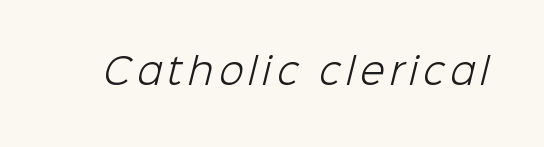
Q: Is the text bold? A: No.
Q: Is the typeface a serif or a sans-serif typeface? A: Sans-serif.
Q: Is the text underlined? A: No.
Q: Width (condensed, normal, or wide)? A: Normal.
Q: Stroke contrast? A: Low.
Q: x-height? A: Medium.
Q: Monospaced? A: No.
